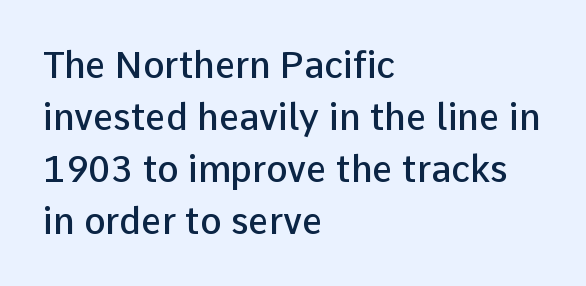
Q: Is the text bold? A: Semi-bold.
Q: Is the text italic (slanted)? A: No, it is upright.
Q: Is the typeface a serif or a sans-serif typeface? A: Sans-serif.
Q: Is the text underlined? A: No.
Q: How is the paragraph aligned? A: Left-aligned.
Q: Is the spacing between letters normal or unusually wide? A: Normal.
Q: Is the spacing between lines tight, normal or loose? A: Normal.
Q: Width (condensed, normal, or wide)? A: Normal.
Q: Stroke contrast? A: Low.
Q: x-height? A: Medium.
Q: Monospaced? A: No.
